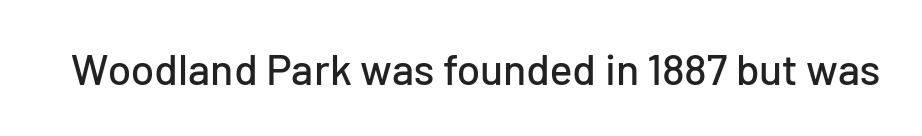
{"serif": "no", "italic": "no", "width": "normal", "stroke_contrast": "low", "x_height": "medium", "monospaced": "no", "underline": "no", "letter_spacing": "normal", "letter_spacing_em": 0.0, "glyph_px": 43}
